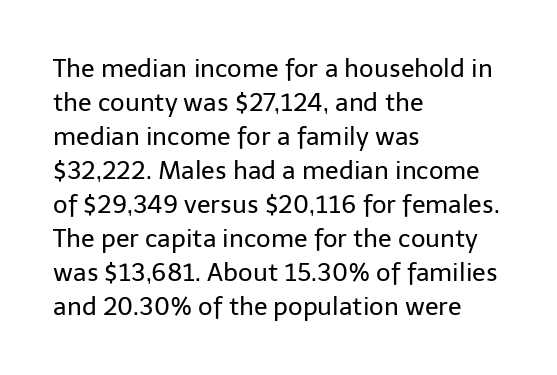
Q: Is the text bold? A: No.
Q: Is the text italic (slanted)? A: No, it is upright.
Q: Is the text underlined? A: No.
Q: How is the paragraph aligned? A: Left-aligned.
Q: Is the spacing between letters normal or unusually wide? A: Normal.
Q: Is the spacing between lines tight, normal or loose? A: Normal.
